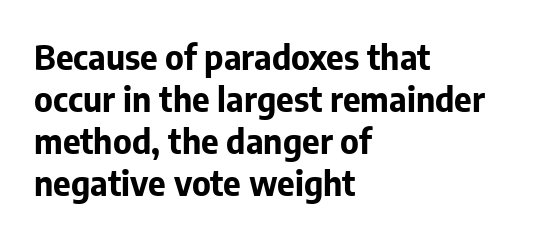
Q: Is the text bold? A: Yes.
Q: Is the text italic (slanted)? A: No, it is upright.
Q: Is the typeface a serif or a sans-serif typeface? A: Sans-serif.
Q: Is the text underlined? A: No.
Q: How is the paragraph aligned? A: Left-aligned.
Q: Is the spacing between letters normal or unusually wide? A: Normal.
Q: Width (condensed, normal, or wide)? A: Normal.
Q: Stroke contrast? A: Low.
Q: x-height? A: Medium.
Q: Monospaced? A: No.
